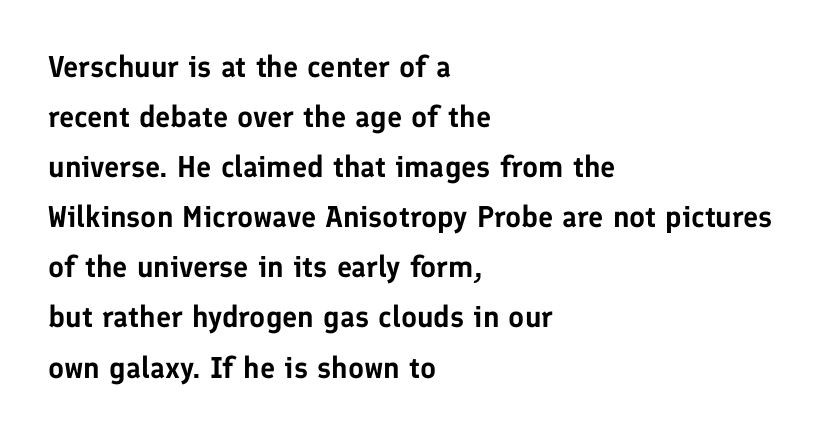
The image shows 30 px sans-serif type, upright; set left-aligned, normal line spacing (1.67x), normal letter spacing, not underlined; low stroke contrast and a medium x-height.
